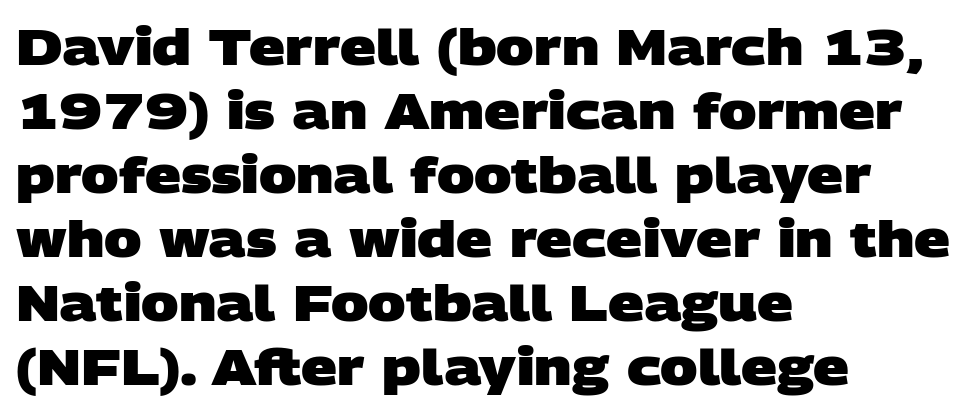
The image shows 50 px heavy, wide sans-serif type; set left-aligned, normal line spacing (1.28x), normal letter spacing, not underlined; low stroke contrast and a large x-height.
